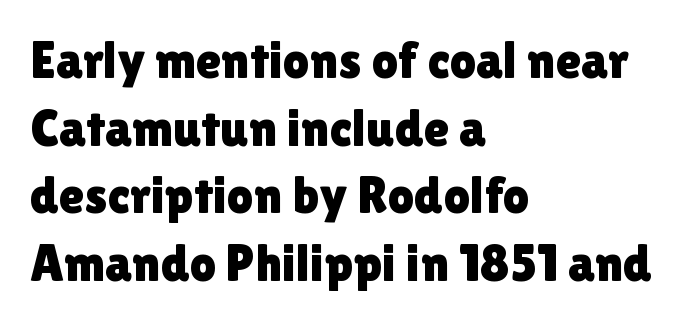
Q: Is the text italic (slanted)? A: No, it is upright.
Q: Is the typeface a serif or a sans-serif typeface? A: Sans-serif.
Q: Is the text underlined? A: No.
Q: How is the paragraph aligned? A: Left-aligned.
Q: Is the spacing between letters normal or unusually wide? A: Normal.
Q: Is the spacing between lines tight, normal or loose? A: Normal.
Q: Width (condensed, normal, or wide)? A: Normal.
Q: x-height? A: Medium.
Q: Monospaced? A: No.
